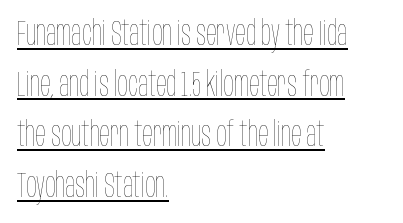
The image shows 34 px thin, condensed type, upright; set left-aligned, normal line spacing (1.49x), normal letter spacing, underlined; low stroke contrast and a large x-height.
